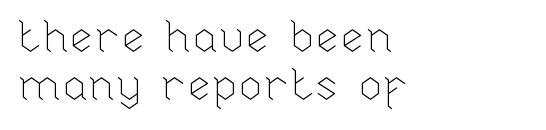
The strokes are not fattened; the text isn't bold. If you drew a ruler down the left edge, every line would touch it. Does the leading feel generous? Not at all — it's pinched. The face used here is proportionally spaced, like ordinary book or web type.
